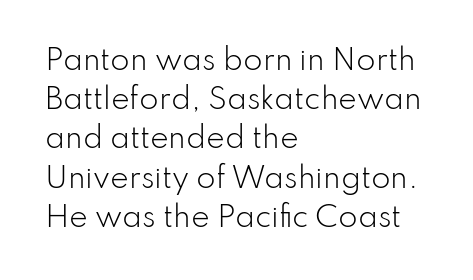
Stem width sits at or under what a default text font uses. Looks like regular typesetting: each glyph gets only the width it needs. Decoration check: the copy has no underline. Normally led — the rows are evenly, conventionally spaced.
